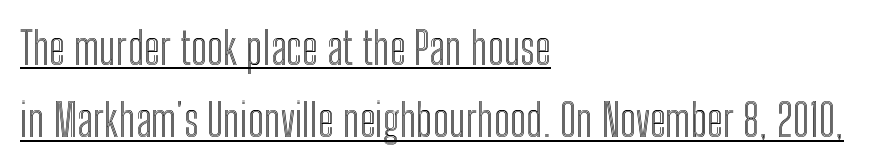
Varying glyph widths throughout — classic text-font behaviour. Short and long lines alike share a common starting point at left. Normally led — the rows are evenly, conventionally spaced. Is there any slant? The stems are plumb. Somebody hit Ctrl+U on this one — the words are underlined. A typesetter would call this zero additional tracking.
